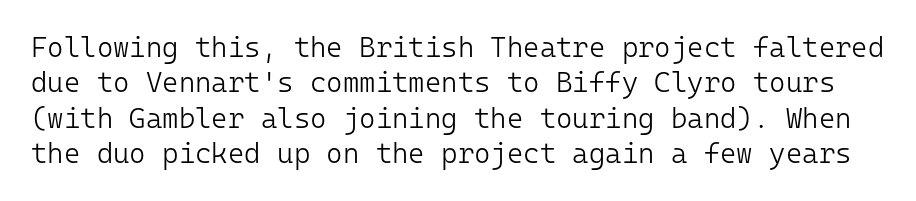
The letterforms sit at book weight or below. The letters carry no serifs — their stems end cleanly without finishing strokes. What's the leading like? Ordinary, nothing unusual. The face used here is monospaced, like something from a code editor.
